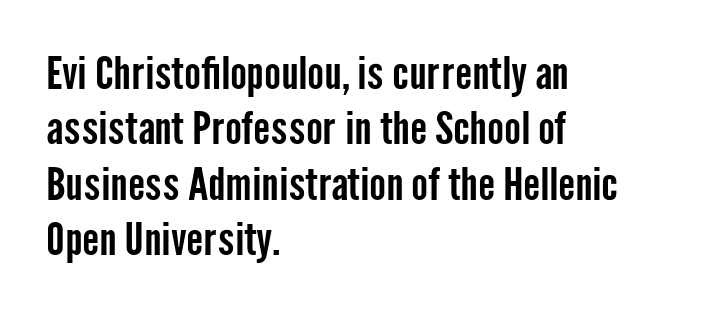
{"serif": "no", "italic": "no", "width": "condensed", "stroke_contrast": "low", "x_height": "medium", "monospaced": "no", "underline": "no", "align": "left", "line_spacing_ratio": 1.23, "letter_spacing": "normal", "letter_spacing_em": 0.0, "glyph_px": 45}
